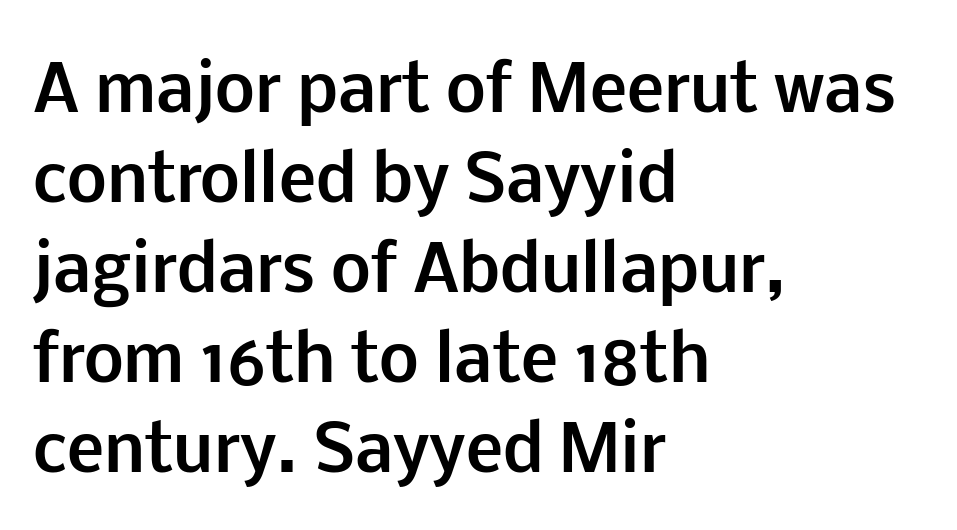
The image shows 63 px bold sans-serif type, upright; set left-aligned, normal line spacing (1.43x), normal letter spacing, not underlined; low stroke contrast and a medium x-height.
